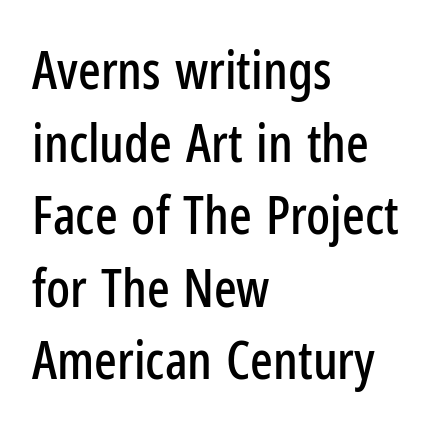
The setting favours the left margin, as ordinary paragraphs usually do. This sample has the flowing, uneven cadence of proportional lettering. Vertical strokes here are truly vertical. These lines keep a tight, regular rhythm from letter to letter.
